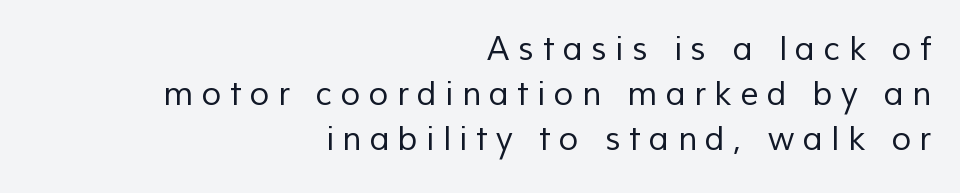
The letters are spread apart with noticeably loose tracking. Caption: face not bold, strokes unweighted. In terms of leading, this rendering sits right in the middle. A typesetter would call this proportional, since set widths differ per character. Check where the strokes stop: nothing finishes them off — pure sans. Alignment: flush right.
